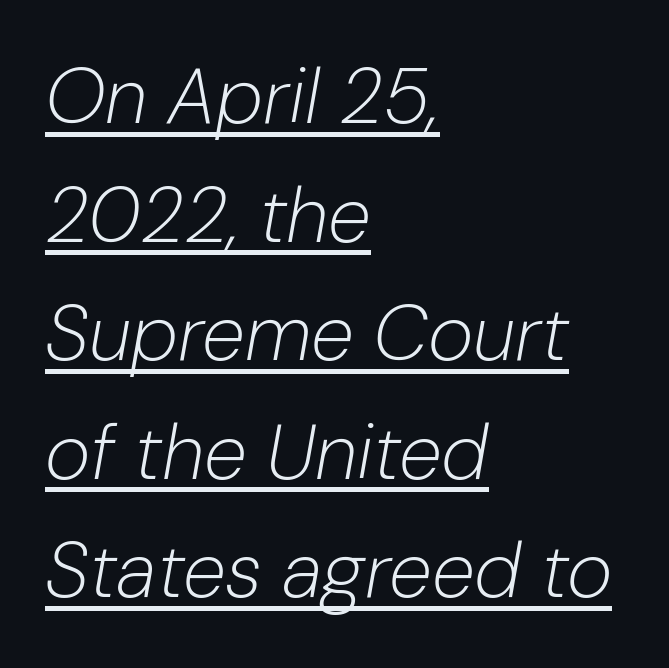
Q: Is the text bold? A: No.
Q: Is the text italic (slanted)? A: Yes, it leans right by about 10 degrees.
Q: Is the text underlined? A: Yes.
Q: How is the paragraph aligned? A: Left-aligned.
Q: Is the spacing between letters normal or unusually wide? A: Normal.
Q: Is the spacing between lines tight, normal or loose? A: Normal.
Q: Width (condensed, normal, or wide)? A: Normal.
Q: Stroke contrast? A: Low.
Q: x-height? A: Medium.
Q: Monospaced? A: No.
